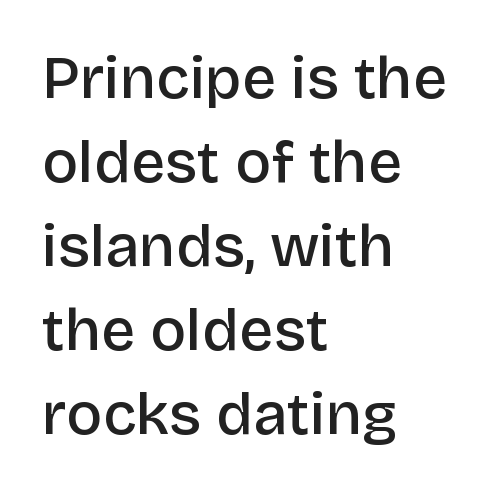
{"serif": "no", "italic": "no", "bold": "semi", "weight": "semibold", "width": "normal", "stroke_contrast": "low", "x_height": "large", "monospaced": "no", "underline": "no", "align": "left", "line_spacing": "normal", "line_spacing_ratio": 1.4, "letter_spacing": "normal", "letter_spacing_em": 0.0, "glyph_px": 60}
